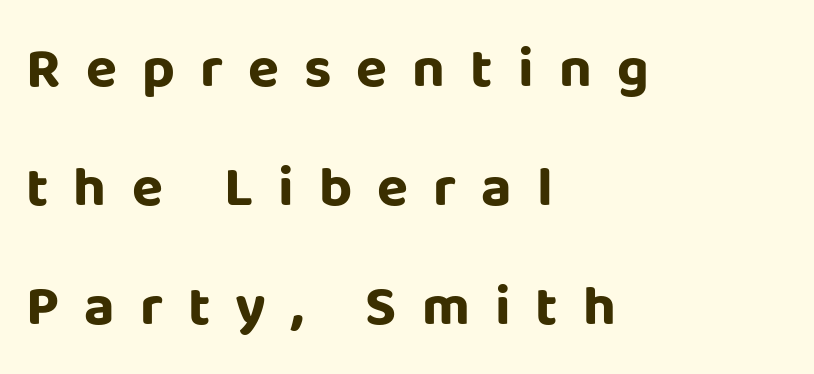
The image shows 57 px bold sans-serif type, upright; set left-aligned, loose line spacing (2.09x), unusually wide letter spacing (+0.44 em), not underlined; low stroke contrast and a large x-height.
